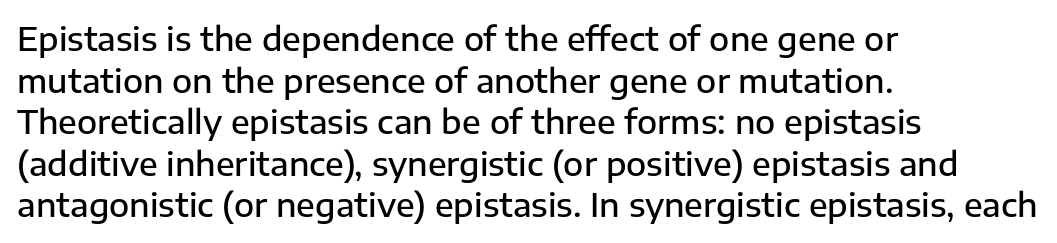
Characters remain perfectly vertical along every line. Inter-character spacing is left at the font's built-in metrics. Regarding leading, the lines here are spaced in the standard way. To sum up the face: it is a sans, with no serifs. Looks like regular typesetting: each glyph gets only the width it needs.
